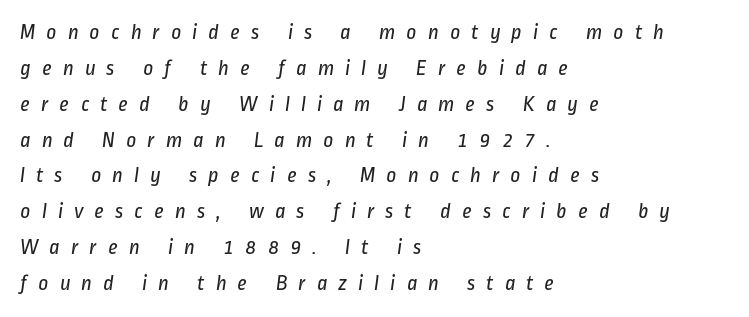
Q: Is the text bold? A: No.
Q: Is the text underlined? A: No.
Q: How is the paragraph aligned? A: Left-aligned.
Q: Is the spacing between letters normal or unusually wide? A: Unusually wide.
Q: Is the spacing between lines tight, normal or loose? A: Normal.
